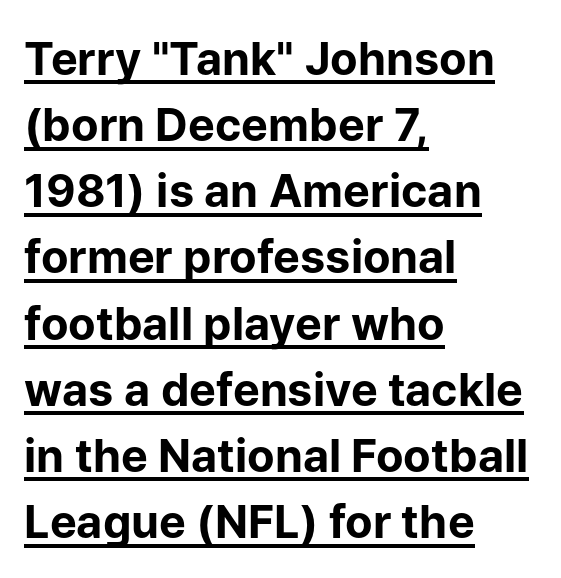
The image shows 45 px bold sans-serif type, upright; set left-aligned, normal line spacing (1.47x), normal letter spacing, underlined; low stroke contrast and a medium x-height.
